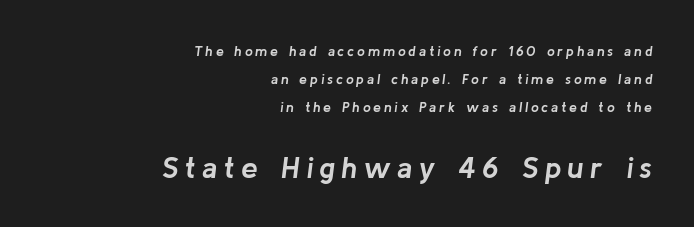
The image shows 30 px semibold type, italic (leaning right); set right-aligned, loose line spacing (1.99x), unusually wide letter spacing (+0.2 em), not underlined; the second (bottom) block is 2.14x larger; low stroke contrast and a medium x-height.
